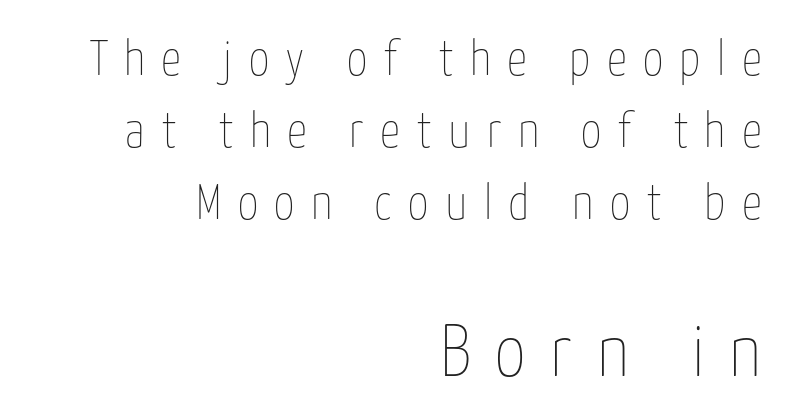
The image shows 75 px thin, condensed type, upright; set right-aligned, normal line spacing (1.44x), unusually wide letter spacing (+0.33 em), not underlined; the second (bottom) block is 1.5x larger; low stroke contrast and a medium x-height.
